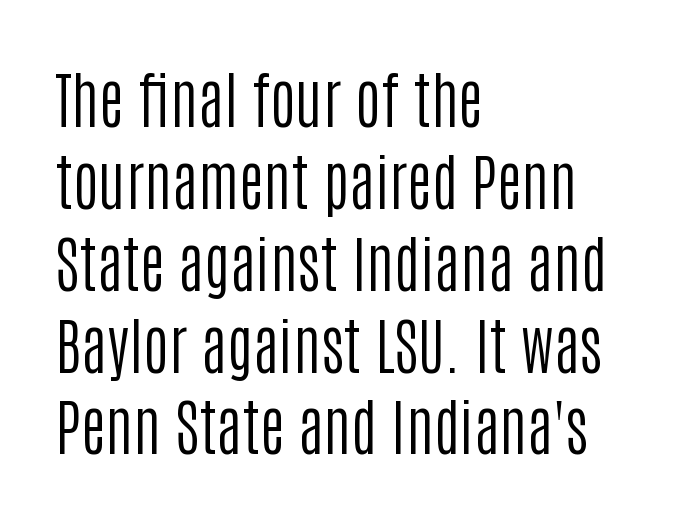
The image shows 62 px regular-weight, condensed sans-serif type, upright; set left-aligned, normal line spacing (1.32x), normal letter spacing, not underlined; low stroke contrast and a large x-height.
